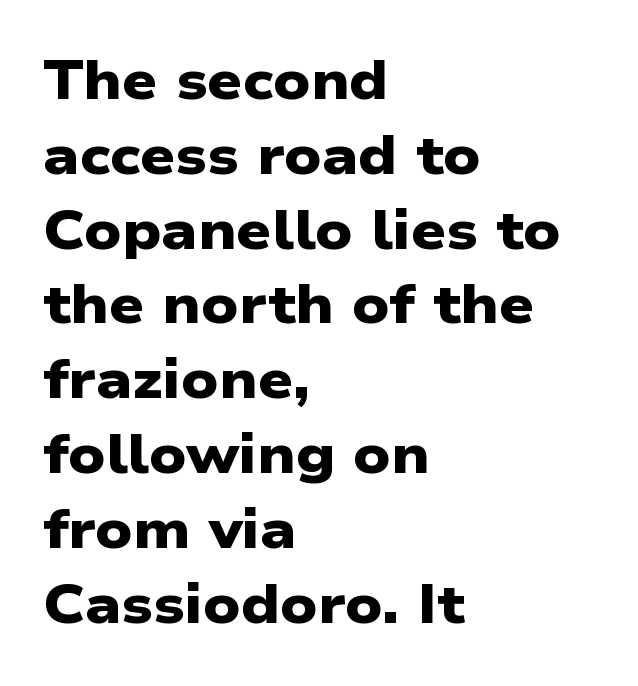
The image shows 55 px heavy, wide sans-serif type; set left-aligned, normal line spacing (1.36x), normal letter spacing, not underlined; low stroke contrast and a medium x-height.
